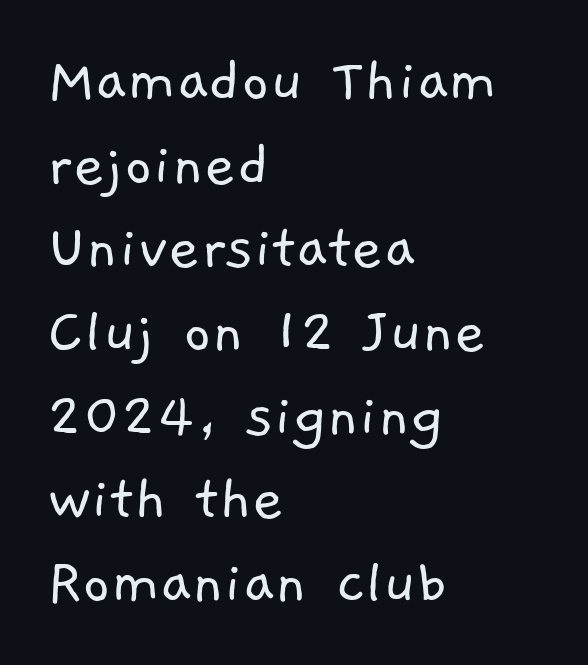
The passage shown has conventional tracking throughout. Glance below the letters and you will spot only blank space. The text was rendered using a sans face with plain stroke endings. The face used here is proportionally spaced, like ordinary book or web type. Counters stay open thanks to moderate or lighter strokes.
